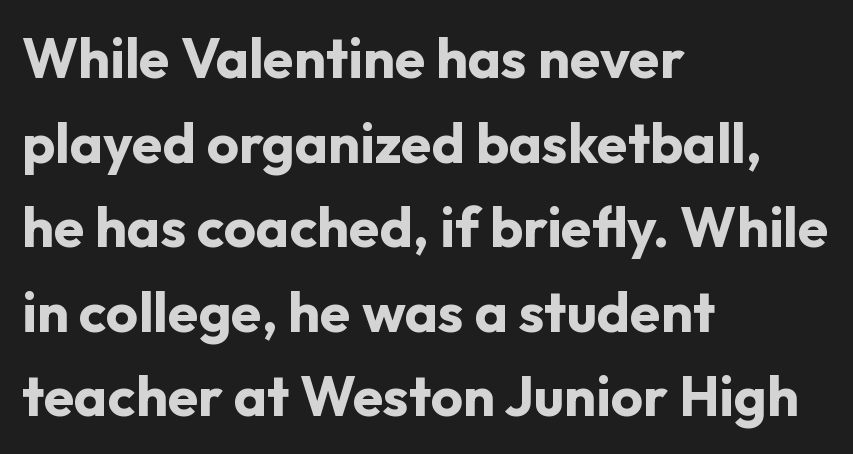
{"serif": "no", "italic": "no", "bold": "yes", "weight": "bold", "width": "normal", "stroke_contrast": "low", "x_height": "medium", "monospaced": "no", "underline": "no", "align": "left", "line_spacing": "normal", "line_spacing_ratio": 1.51, "letter_spacing": "normal", "letter_spacing_em": 0.0, "glyph_px": 56}
